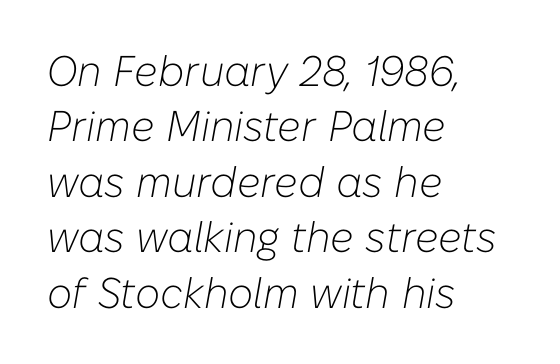
Q: Is the text bold? A: No.
Q: Is the text italic (slanted)? A: Yes, it leans right by about 10 degrees.
Q: Is the text underlined? A: No.
Q: How is the paragraph aligned? A: Left-aligned.
Q: Is the spacing between letters normal or unusually wide? A: Normal.
Q: Is the spacing between lines tight, normal or loose? A: Normal.
Q: Width (condensed, normal, or wide)? A: Normal.
Q: Stroke contrast? A: Low.
Q: x-height? A: Medium.
Q: Monospaced? A: No.
